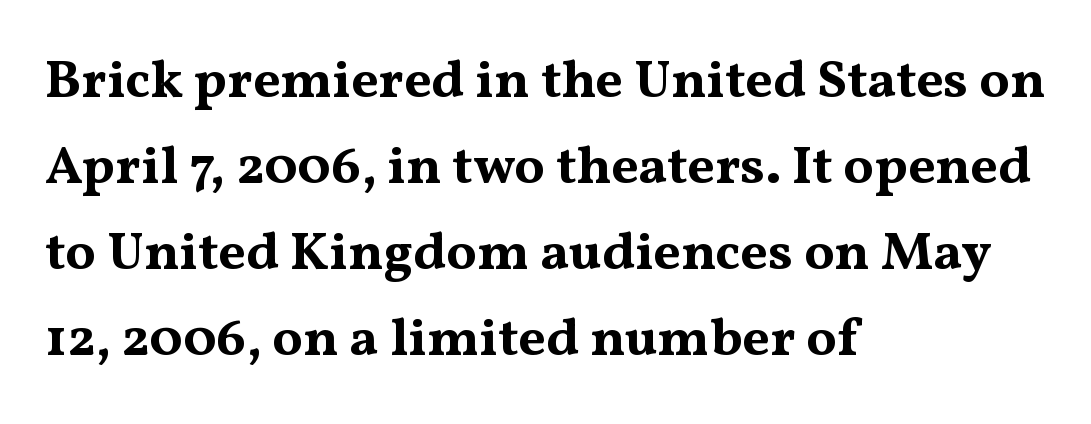
Characters remain perfectly vertical along every line. The block of text has a typical density, with ordinary space between rows. The face used here has the dense, thick strokes of a bold. Casual observation: everything's shoved over to the left. The type is set solid horizontally, with unmodified tracking. Nobody drew a line under any word here.
